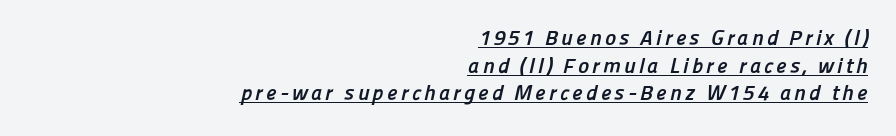
{"bold": "yes", "underline": "yes", "align": "right", "line_spacing": "normal", "line_spacing_ratio": 1.32, "glyph_px": 21}
